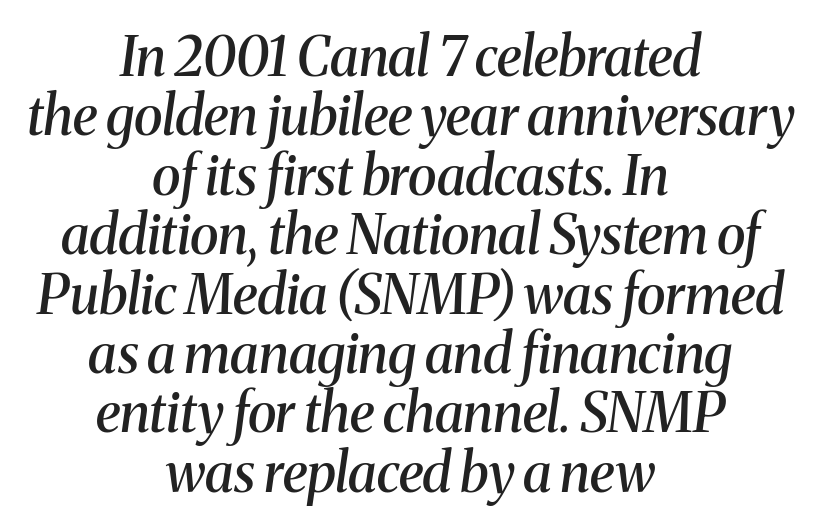
{"serif": "yes", "italic": "yes", "lean": "right", "slant_degrees": 8, "bold": "semi", "weight": "semibold", "width": "normal", "stroke_contrast": "medium", "x_height": "medium", "monospaced": "no", "underline": "no", "align": "center", "line_spacing": "tight", "line_spacing_ratio": 1.1, "letter_spacing": "normal", "letter_spacing_em": 0.0, "glyph_px": 54}
